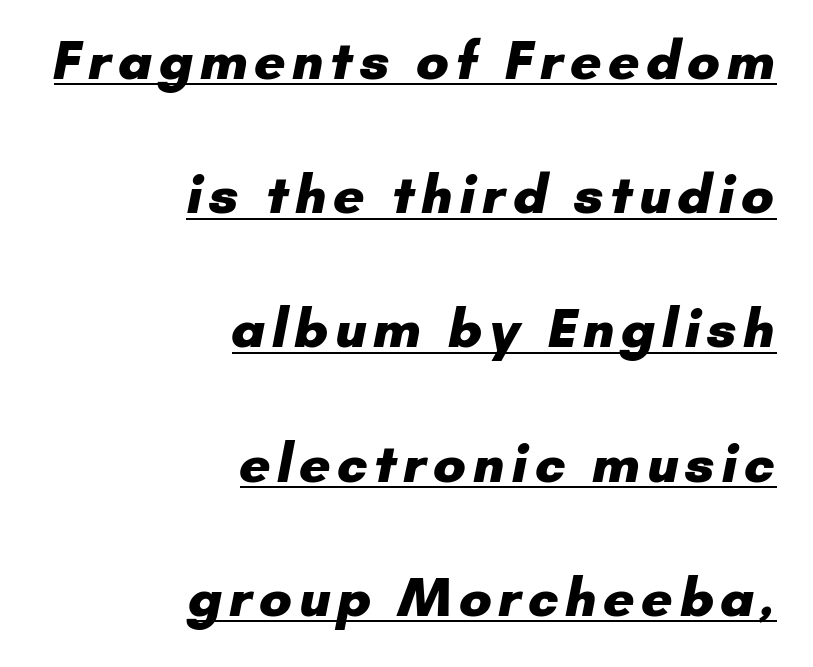
{"serif": "no", "bold": "yes", "weight": "heavy", "width": "normal", "stroke_contrast": "low", "x_height": "small", "monospaced": "no", "underline": "yes", "align": "right", "line_spacing": "loose", "line_spacing_ratio": 2.44, "glyph_px": 55}
